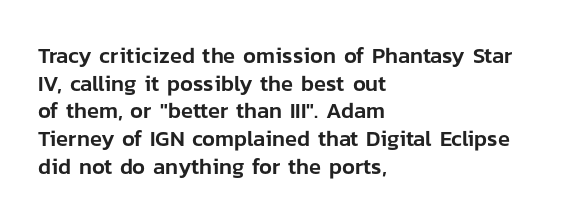
The image shows 22 px text type, upright; set left-aligned, normal line spacing (1.26x), normal letter spacing, not underlined.
